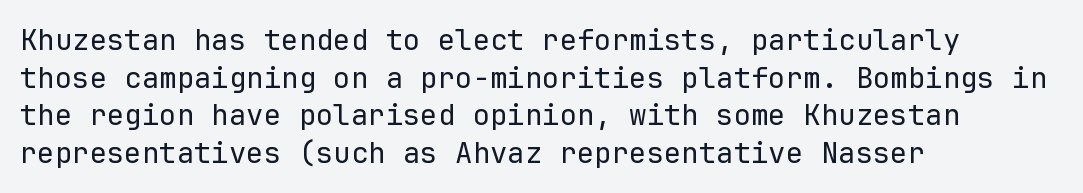
{"serif": "no", "italic": "no", "bold": "no", "weight": "regular", "width": "normal", "stroke_contrast": "low", "x_height": "medium", "monospaced": "yes", "underline": "no", "align": "left", "line_spacing": "normal", "line_spacing_ratio": 1.3, "letter_spacing": "normal", "letter_spacing_em": 0.0, "glyph_px": 29}
